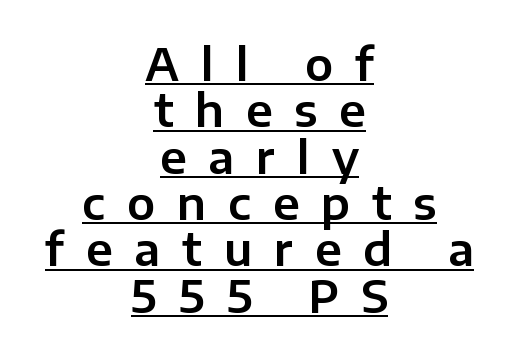
{"serif": "no", "italic": "no", "width": "normal", "stroke_contrast": "low", "x_height": "medium", "monospaced": "no", "underline": "yes", "align": "center", "line_spacing": "tight", "line_spacing_ratio": 1.03, "letter_spacing": "wide", "letter_spacing_em": 0.49, "glyph_px": 45}
